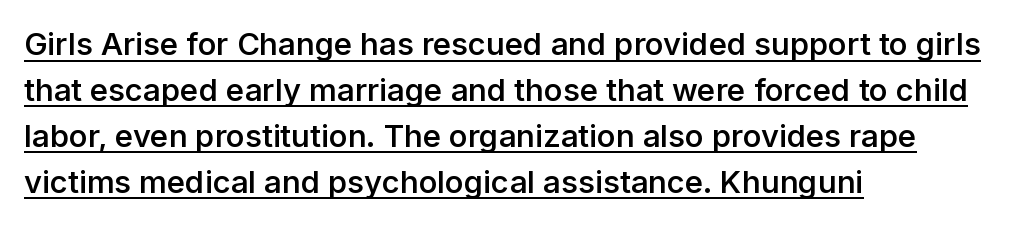
Leading matches the norm, producing a regular column. These lines are rendered in a variable-pitch font. This sample uses a sans-serif face. Rendered with straight, roman letterforms. If you drew a ruler down the left edge, every line would touch it.
